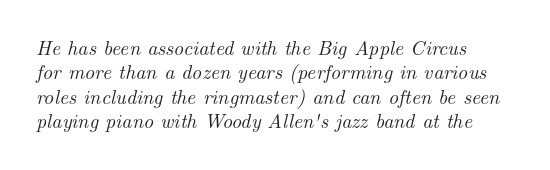
Posture: slanted. The words here are not underlined. The letterforms sit shoulder to shoulder at normal distance.
